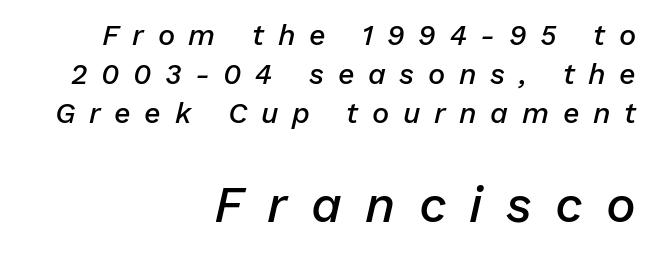
The image shows 50 px semibold type, italic (leaning right); set right-aligned, normal line spacing (1.34x), unusually wide letter spacing (+0.47 em), not underlined; the second (bottom) block is 1.72x larger; low stroke contrast and a medium x-height.
